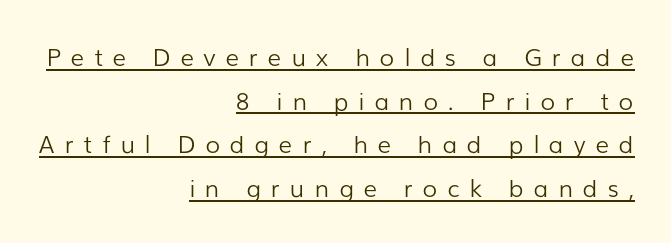
The image shows 24 px text type, upright; set right-aligned, line spacing 1.82x, unusually wide letter spacing (+0.41 em), underlined.
